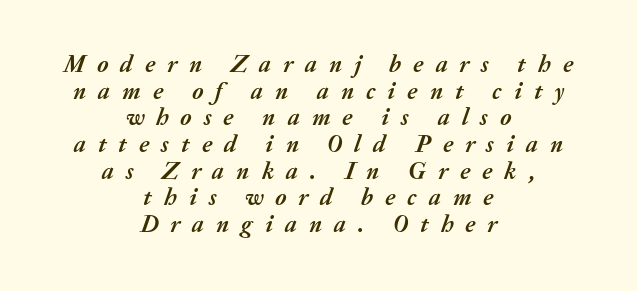
The image shows 24 px bold type, italic (leaning right); set centered, tight line spacing (1.11x), unusually wide letter spacing (+0.5 em), not underlined.
